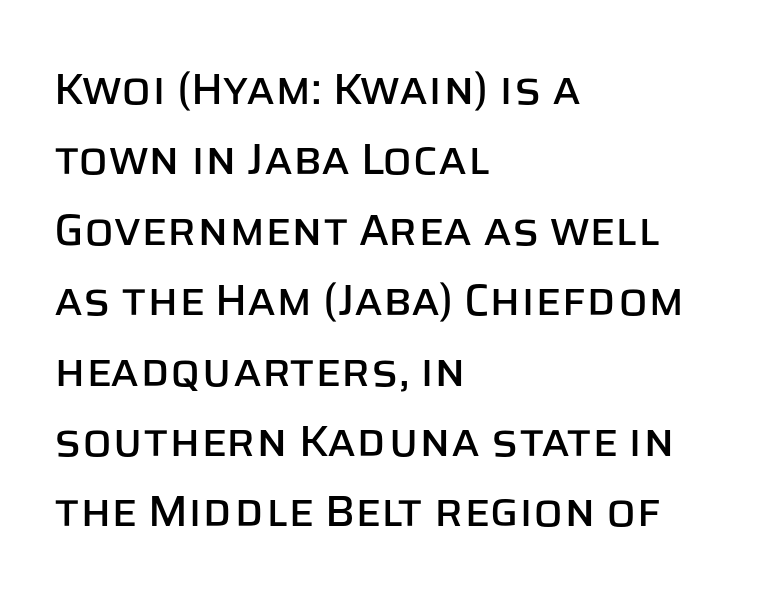
{"serif": "no", "italic": "no", "width": "normal", "stroke_contrast": "low", "x_height": "large", "monospaced": "no", "underline": "no", "align": "left", "line_spacing": "normal", "line_spacing_ratio": 1.6, "letter_spacing": "normal", "letter_spacing_em": 0.0, "glyph_px": 44}
